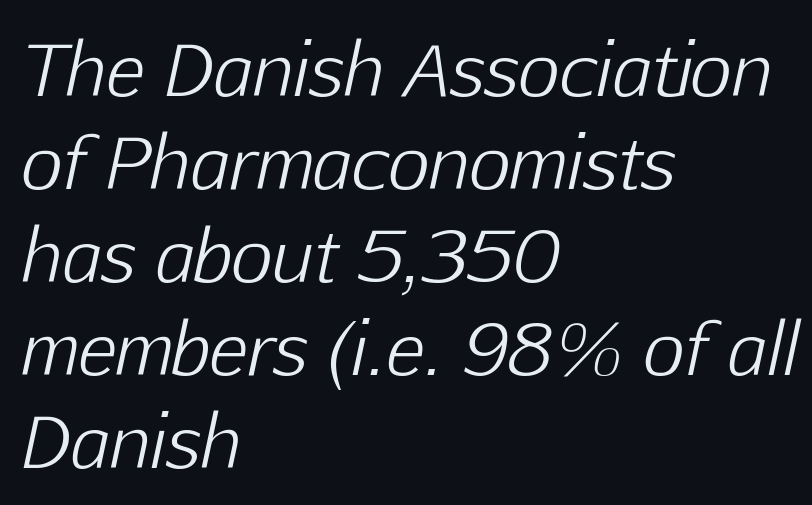
Short and long lines alike share a common starting point at left. Here the designer chose a conventional face with non-uniform glyph widths. Underlining? Definitely not there. Each word holds together tightly as a unit, with standard inter-letter gaps. A typesetter would mark this as italic.
